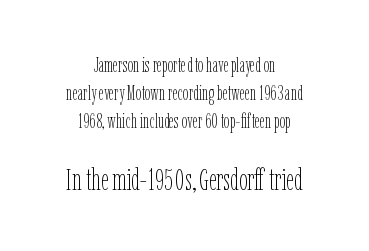
Larger block? The one below; the one above is distinctly smaller. Note the varied advance widths — an 'i' is clearly narrower than an 'm'. This sample keeps an unexceptional amount of space between lines. You could call the tracking neutral — neither tight nor loose. Each line is balanced around a shared central axis. Weight: in the light-to-regular range.
